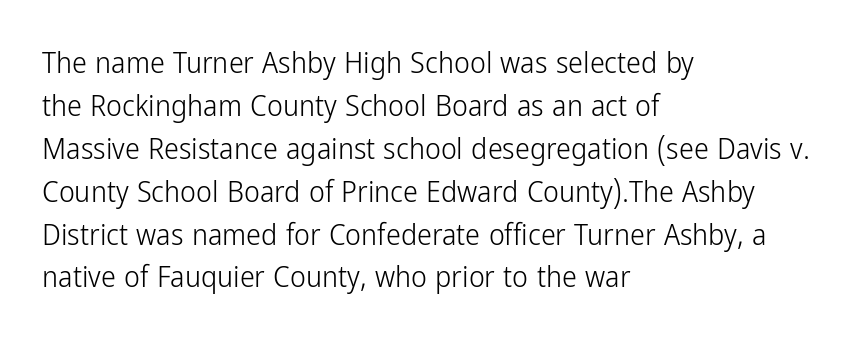
{"serif": "no", "italic": "no", "bold": "no", "weight": "light", "width": "condensed", "stroke_contrast": "low", "x_height": "medium", "monospaced": "no", "underline": "no", "align": "left", "line_spacing": "normal", "line_spacing_ratio": 1.43, "letter_spacing": "normal", "letter_spacing_em": 0.0, "glyph_px": 30}
